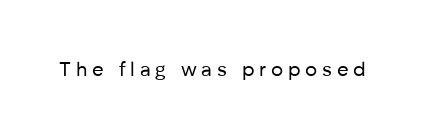
Q: Is the text bold? A: No.
Q: Is the text italic (slanted)? A: No, it is upright.
Q: Is the text underlined? A: No.
Q: Is the spacing between letters normal or unusually wide? A: Unusually wide.
